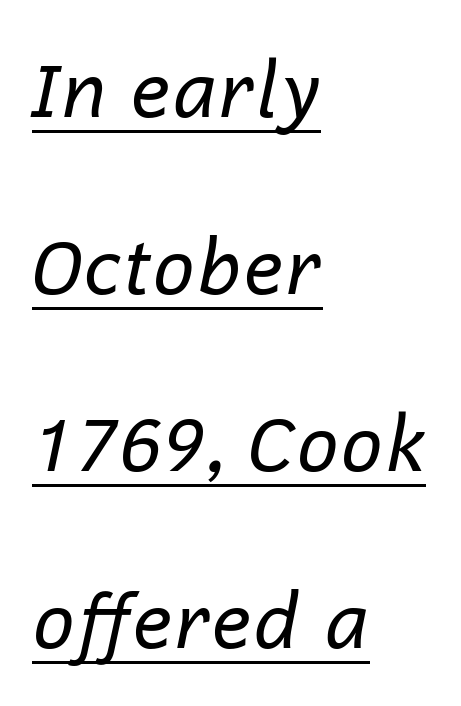
The image shows 75 px regular-weight type, italic (leaning right); set left-aligned, loose line spacing (2.36x), normal letter spacing, underlined; low stroke contrast and a medium x-height.
